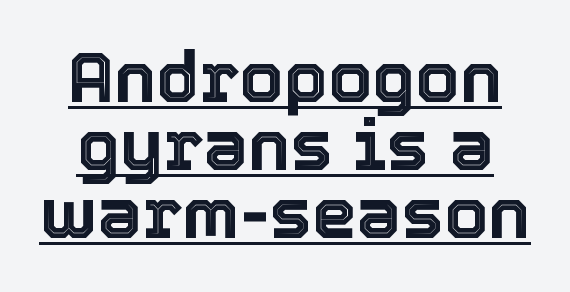
{"italic": "no", "width": "normal", "x_height": "medium", "monospaced": "no", "underline": "yes", "line_spacing": "tight", "line_spacing_ratio": 0.96, "letter_spacing": "normal", "letter_spacing_em": 0.0, "glyph_px": 71}
